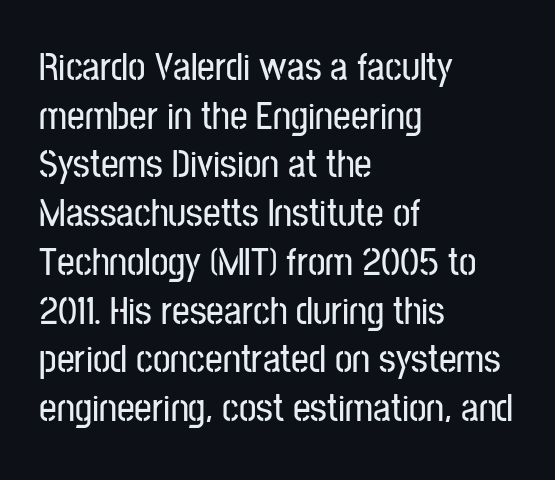
Q: Is the text italic (slanted)? A: No, it is upright.
Q: Is the typeface a serif or a sans-serif typeface? A: Sans-serif.
Q: Is the text underlined? A: No.
Q: How is the paragraph aligned? A: Left-aligned.
Q: Is the spacing between letters normal or unusually wide? A: Normal.
Q: Is the spacing between lines tight, normal or loose? A: Normal.
Q: Width (condensed, normal, or wide)? A: Condensed.
Q: Stroke contrast? A: Low.
Q: x-height? A: Medium.
Q: Monospaced? A: No.
